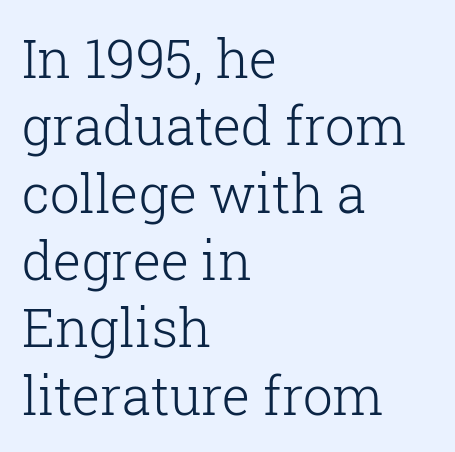
Q: Is the text bold? A: No.
Q: Is the text italic (slanted)? A: No, it is upright.
Q: Is the typeface a serif or a sans-serif typeface? A: Serif.
Q: Is the text underlined? A: No.
Q: How is the paragraph aligned? A: Left-aligned.
Q: Is the spacing between letters normal or unusually wide? A: Normal.
Q: Is the spacing between lines tight, normal or loose? A: Normal.
Q: Width (condensed, normal, or wide)? A: Normal.
Q: Stroke contrast? A: Low.
Q: x-height? A: Medium.
Q: Monospaced? A: No.
